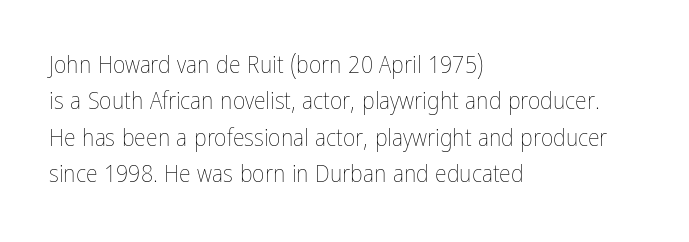
The image shows 24 px text type, upright; set left-aligned, normal line spacing (1.52x), normal letter spacing, not underlined.
